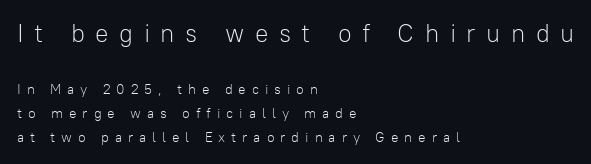
Vertical strokes here are truly vertical. Whoever set this made the first block the dominant, larger element. Descender tails drop into unmarked territory. On a weight scale, this lands at 450 or below. Honestly, the letter spacing is so wide it's the main thing you notice.
